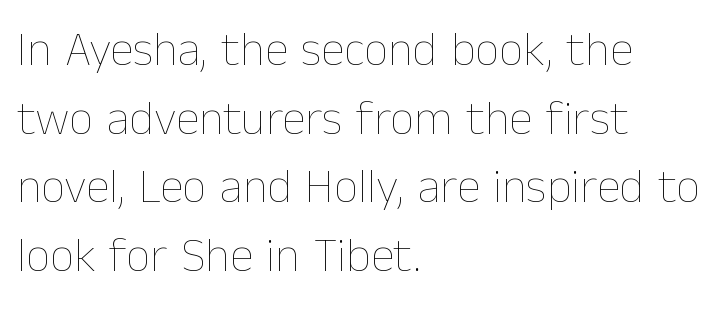
{"italic": "no", "bold": "no", "weight": "thin", "width": "normal", "stroke_contrast": "low", "x_height": "medium", "monospaced": "no", "underline": "no", "align": "left", "line_spacing": "normal", "line_spacing_ratio": 1.43, "letter_spacing": "normal", "letter_spacing_em": 0.0, "glyph_px": 48}
